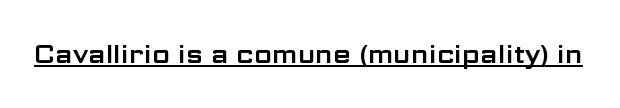
Q: Is the text italic (slanted)? A: No, it is upright.
Q: Is the text underlined? A: Yes.
Q: Is the spacing between letters normal or unusually wide? A: Normal.
